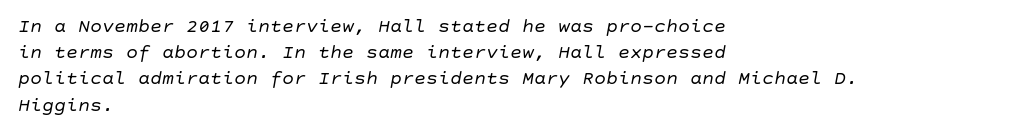
{"italic": "yes", "lean": "right", "slant_degrees": 10, "bold": "no", "underline": "no", "align": "left", "line_spacing": "normal", "line_spacing_ratio": 1.31, "letter_spacing": "normal", "letter_spacing_em": 0.0, "glyph_px": 20}
